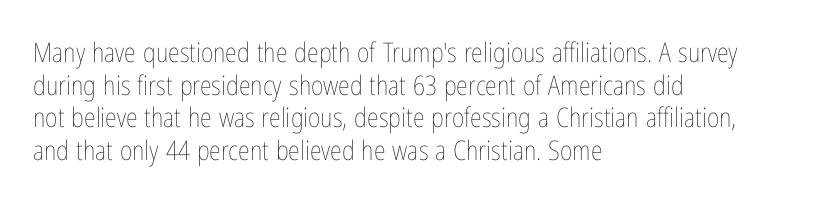
What stands out about the letter spacing? Nothing — it is the standard amount. This is not heavy type; no bold has been used. Just letters on the line, the space beneath them empty. Notice how the stems are strictly vertical — no italics here. This rendering uses left alignment, leaving the right contour irregular.
